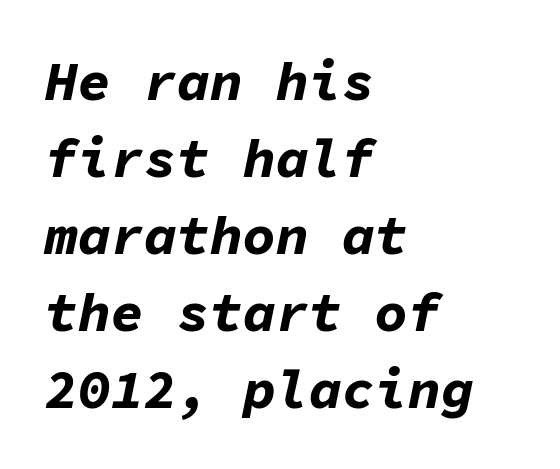
Q: Is the text bold? A: Yes.
Q: Is the text italic (slanted)? A: Yes, it leans right by about 11 degrees.
Q: Is the text underlined? A: No.
Q: How is the paragraph aligned? A: Left-aligned.
Q: Is the spacing between letters normal or unusually wide? A: Normal.
Q: Is the spacing between lines tight, normal or loose? A: Normal.
Q: Width (condensed, normal, or wide)? A: Normal.
Q: Stroke contrast? A: Low.
Q: x-height? A: Medium.
Q: Monospaced? A: Yes.
